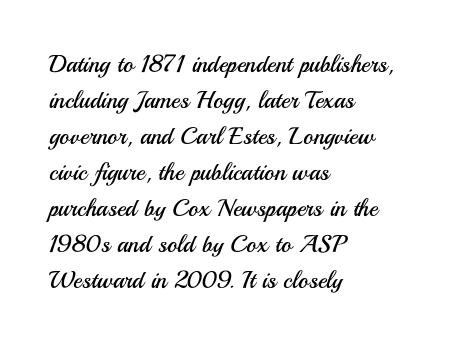
The image shows 24 px text type; set left-aligned, normal line spacing (1.5x), normal letter spacing, not underlined.
